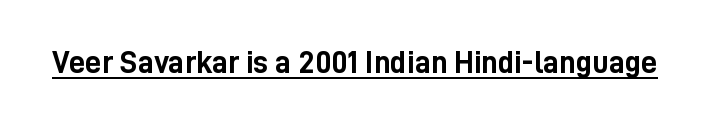
{"serif": "no", "italic": "no", "bold": "yes", "weight": "semibold", "width": "condensed", "stroke_contrast": "low", "x_height": "medium", "monospaced": "no", "underline": "yes", "letter_spacing": "normal", "letter_spacing_em": 0.0, "glyph_px": 32}
